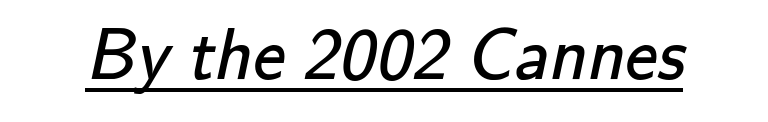
Do the characters align in a grid? No, the font is proportional. The rendering uses the underline text-decoration. Caption: standard tracking, unaltered. The strokes carry an ordinary text weight at most. What kind of face is this? One without serifs — a sans.
